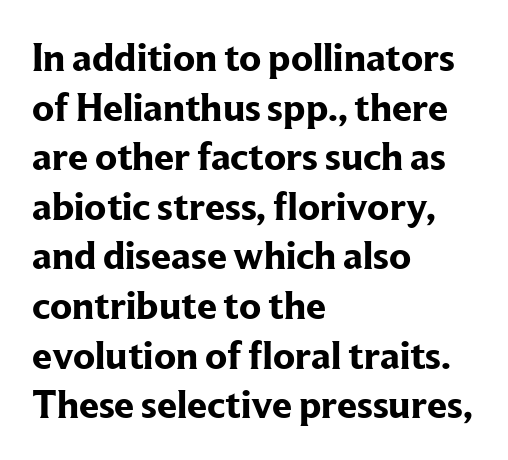
Q: Is the text bold? A: Yes.
Q: Is the text italic (slanted)? A: No, it is upright.
Q: Is the typeface a serif or a sans-serif typeface? A: Serif.
Q: Is the text underlined? A: No.
Q: How is the paragraph aligned? A: Left-aligned.
Q: Is the spacing between letters normal or unusually wide? A: Normal.
Q: Width (condensed, normal, or wide)? A: Normal.
Q: Stroke contrast? A: Low.
Q: x-height? A: Medium.
Q: Monospaced? A: No.
